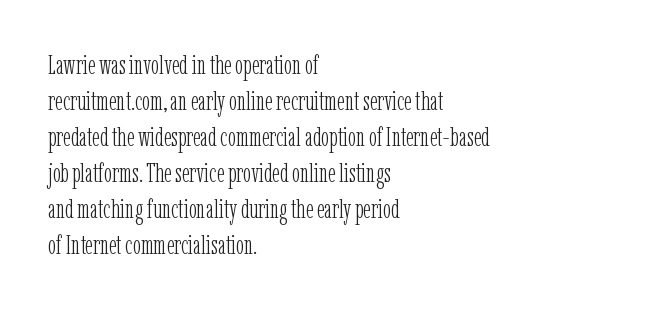
Q: Is the text bold? A: No.
Q: Is the text italic (slanted)? A: No, it is upright.
Q: Is the text underlined? A: No.
Q: How is the paragraph aligned? A: Left-aligned.
Q: Is the spacing between letters normal or unusually wide? A: Normal.
Q: Is the spacing between lines tight, normal or loose? A: Normal.
